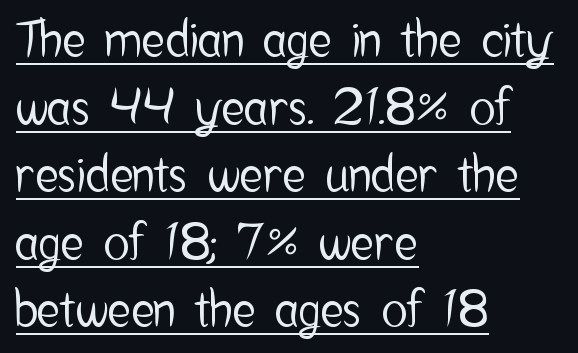
Line starts are locked; line ends wander. Do the characters align in a grid? No, the font is proportional. This is sans-serif lettering, the kind often seen on screens and signage. The font's upright variant was chosen for this text. Each word holds together tightly as a unit, with standard inter-letter gaps. Each new line begins a customary step beneath the previous one.
